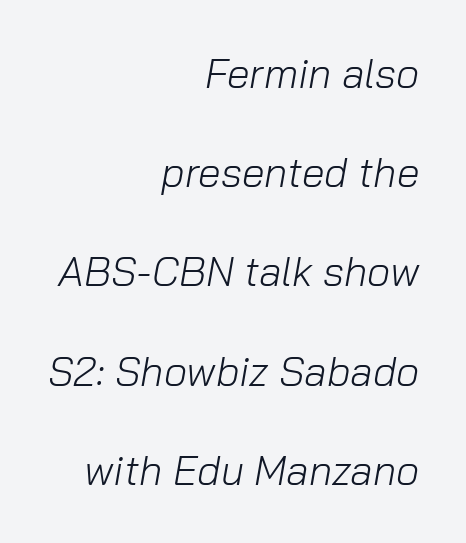
The image shows 41 px light type, italic (leaning right); set right-aligned, loose line spacing (2.42x), normal letter spacing, not underlined; low stroke contrast and a medium x-height.
